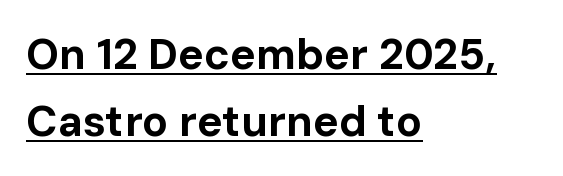
Q: Is the text bold? A: Yes.
Q: Is the text italic (slanted)? A: No, it is upright.
Q: Is the typeface a serif or a sans-serif typeface? A: Sans-serif.
Q: Is the text underlined? A: Yes.
Q: How is the paragraph aligned? A: Left-aligned.
Q: Is the spacing between letters normal or unusually wide? A: Normal.
Q: Is the spacing between lines tight, normal or loose? A: Normal.
Q: Width (condensed, normal, or wide)? A: Normal.
Q: Stroke contrast? A: Low.
Q: x-height? A: Medium.
Q: Monospaced? A: No.
